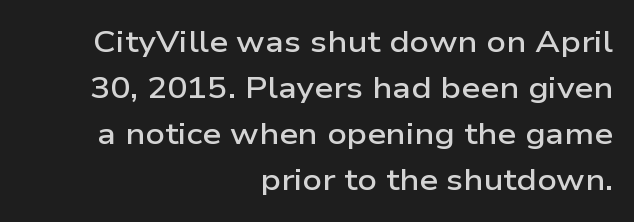
The image shows 30 px semibold, wide sans-serif type, upright; set right-aligned, normal line spacing (1.53x), normal letter spacing, not underlined; low stroke contrast and a medium x-height.
